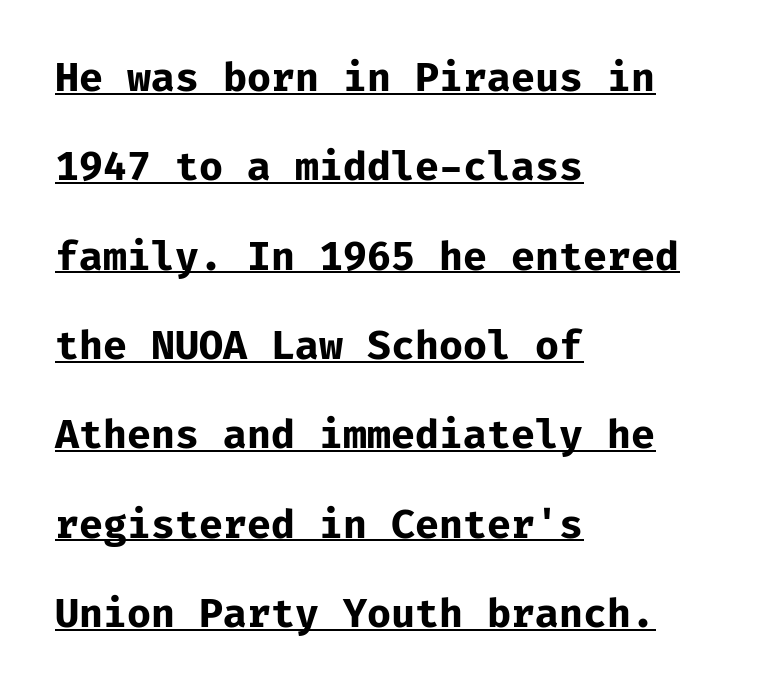
The image shows 39 px bold sans-serif type, upright, monospaced; set left-aligned, loose line spacing (2.29x), normal letter spacing, underlined; low stroke contrast and a medium x-height.
